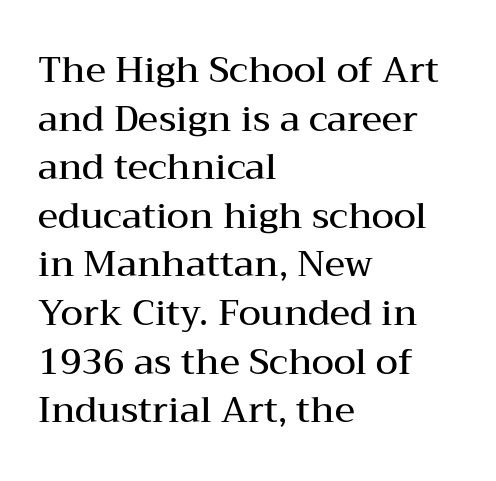
Q: Is the text bold? A: Semi-bold.
Q: Is the text italic (slanted)? A: No, it is upright.
Q: Is the typeface a serif or a sans-serif typeface? A: Serif.
Q: Is the text underlined? A: No.
Q: How is the paragraph aligned? A: Left-aligned.
Q: Is the spacing between letters normal or unusually wide? A: Normal.
Q: Is the spacing between lines tight, normal or loose? A: Normal.
Q: Width (condensed, normal, or wide)? A: Wide.
Q: Stroke contrast? A: Medium.
Q: x-height? A: Medium.
Q: Monospaced? A: No.
